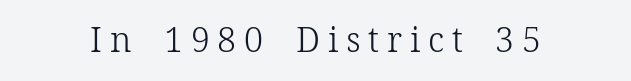
Q: Is the text bold? A: No.
Q: Is the text italic (slanted)? A: No, it is upright.
Q: Is the typeface a serif or a sans-serif typeface? A: Serif.
Q: Is the text underlined? A: No.
Q: Is the spacing between letters normal or unusually wide? A: Unusually wide.
Q: Width (condensed, normal, or wide)? A: Normal.
Q: Stroke contrast? A: Low.
Q: x-height? A: Medium.
Q: Monospaced? A: No.
